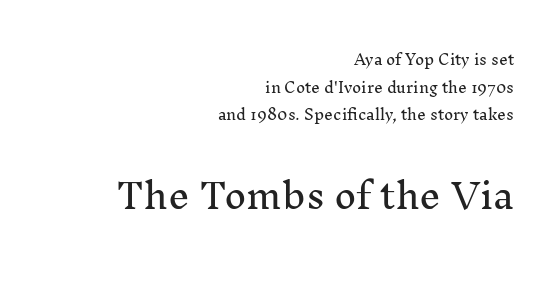
{"serif": "yes", "italic": "no", "width": "normal", "stroke_contrast": "medium", "x_height": "medium", "monospaced": "no", "underline": "no", "align": "right", "line_spacing": "loose", "line_spacing_ratio": 1.98, "letter_spacing": "normal", "letter_spacing_em": 0.0, "larger_block": "second", "size_ratio": 2.43, "glyph_px": 34}
